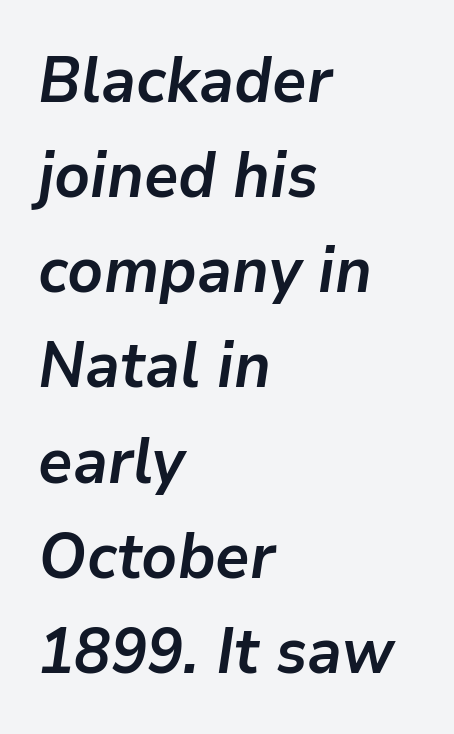
The image shows 63 px semibold type, italic (leaning right); set left-aligned, normal line spacing (1.51x), normal letter spacing, not underlined; low stroke contrast and a medium x-height.
